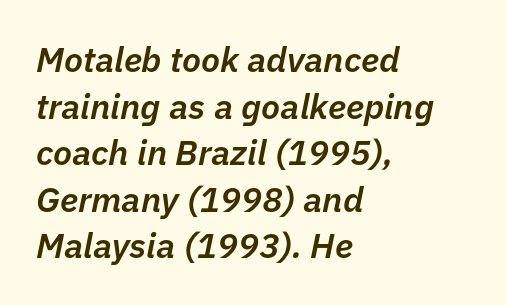
Clear beneath every line of the passage. This rendering uses left alignment, leaving the right contour irregular. Compared with an ordinary text face, these strokes are moderately heavier — a semibold. The block of text has a typical density, with ordinary space between rows. The glyphs look as if they've been sheared to an angle. The tracking reads as untouched default to a designer's eye.
